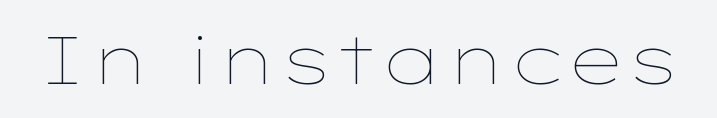
The image shows 67 px thin, wide type, upright; set normal letter spacing, not underlined; low stroke contrast and a medium x-height.
